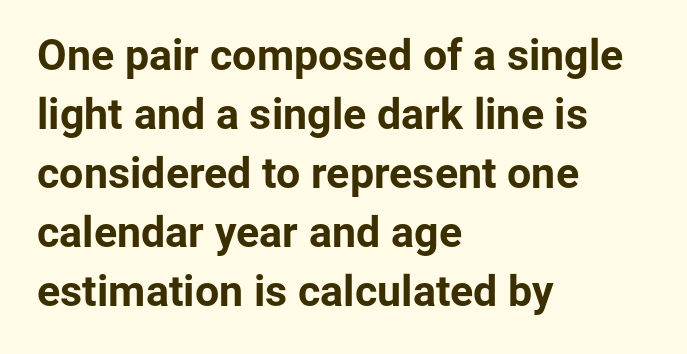
In terms of posture, this sample is upright. Check under the words: just untouched page. Check where the strokes stop: nothing finishes them off — pure sans. Compared with typical paragraphs, the rows here are spaced about the same. Caption: multi-line text, flush left, ragged right. The face used here is rendered with its standard letterfit.
